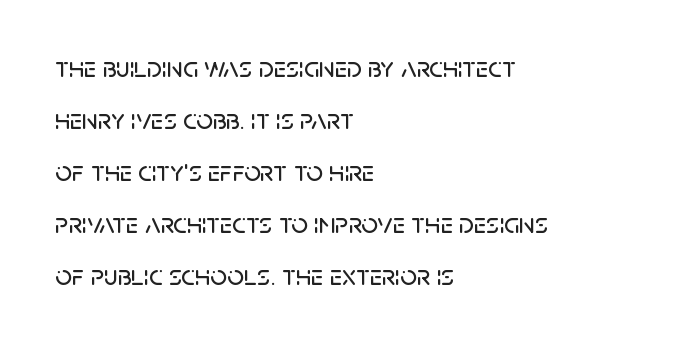
The image shows 29 px sans-serif type, upright; set left-aligned, line spacing 1.79x, normal letter spacing, not underlined; low stroke contrast and a large x-height.
